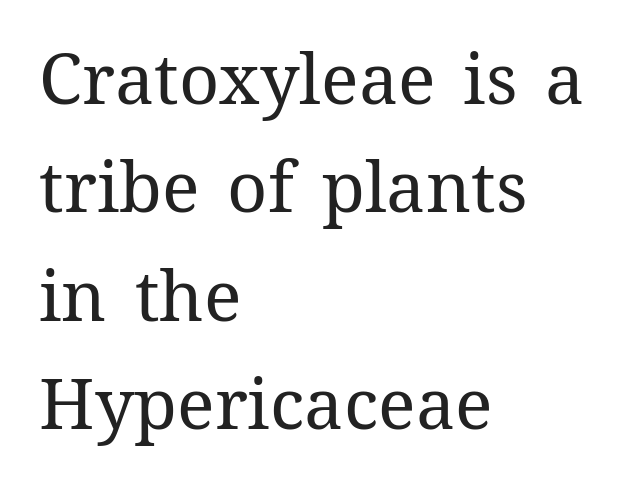
{"italic": "no", "bold": "no", "weight": "regular", "width": "normal", "stroke_contrast": "medium", "x_height": "medium", "monospaced": "no", "underline": "no", "align": "left", "line_spacing": "normal", "line_spacing_ratio": 1.55, "letter_spacing": "normal", "letter_spacing_em": 0.0, "glyph_px": 70}
